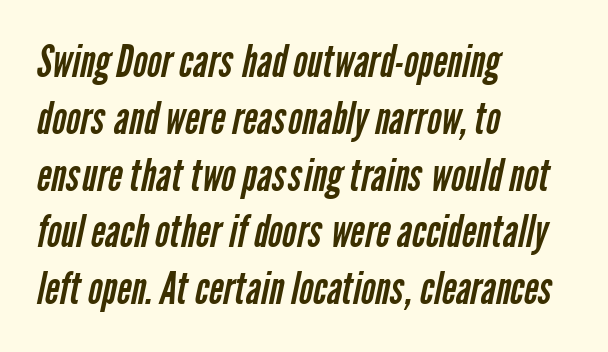
Q: Is the text bold? A: No.
Q: Is the typeface a serif or a sans-serif typeface? A: Sans-serif.
Q: Is the text underlined? A: No.
Q: How is the paragraph aligned? A: Left-aligned.
Q: Is the spacing between letters normal or unusually wide? A: Normal.
Q: Is the spacing between lines tight, normal or loose? A: Normal.
Q: Width (condensed, normal, or wide)? A: Condensed.
Q: Stroke contrast? A: Low.
Q: x-height? A: Medium.
Q: Monospaced? A: No.
